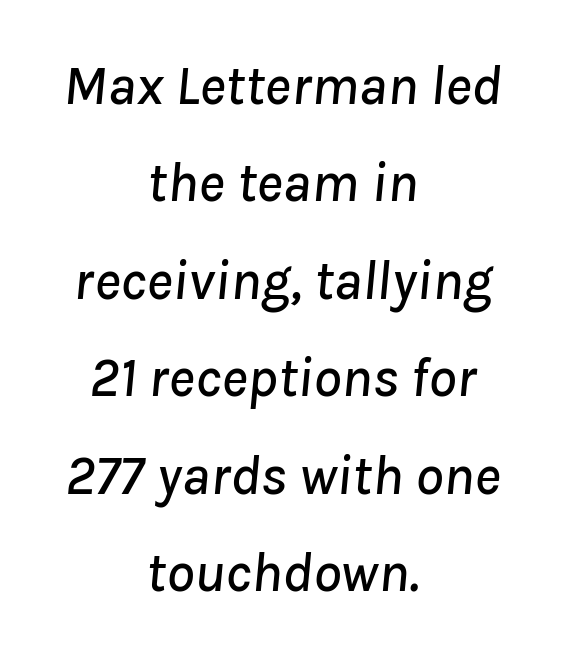
{"italic": "yes", "lean": "right", "slant_degrees": 8, "width": "normal", "stroke_contrast": "low", "x_height": "medium", "monospaced": "no", "underline": "no", "align": "center", "line_spacing_ratio": 1.74, "letter_spacing": "normal", "letter_spacing_em": 0.0, "glyph_px": 56}
